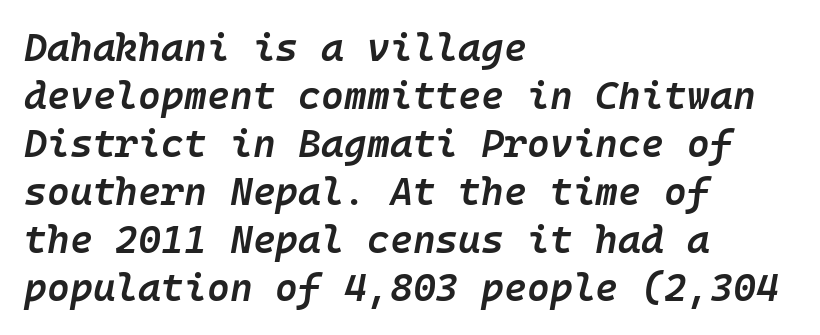
{"italic": "yes", "lean": "right", "slant_degrees": 10, "bold": "semi", "weight": "semibold", "width": "normal", "stroke_contrast": "low", "x_height": "medium", "underline": "no", "align": "left", "line_spacing_ratio": 1.23, "letter_spacing": "normal", "letter_spacing_em": 0.0, "glyph_px": 39}
